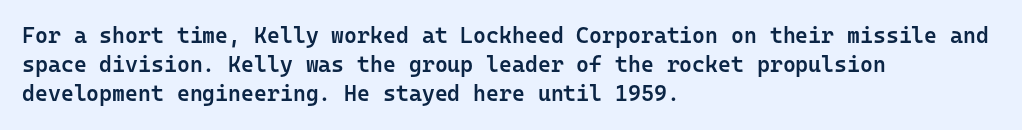
Q: Is the text bold? A: Semi-bold.
Q: Is the text italic (slanted)? A: No, it is upright.
Q: Is the text underlined? A: No.
Q: How is the paragraph aligned? A: Left-aligned.
Q: Is the spacing between letters normal or unusually wide? A: Normal.
Q: Is the spacing between lines tight, normal or loose? A: Normal.
